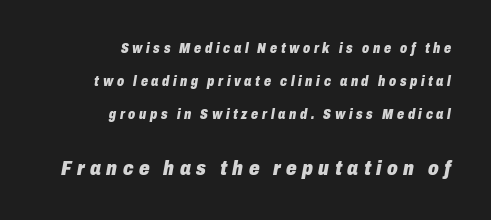
Does the bottom block carry the larger type? Yes, it does. Slanted lettering throughout. This rendering features lettering with no underline. Substantial extra tracking has been applied to these lines.
